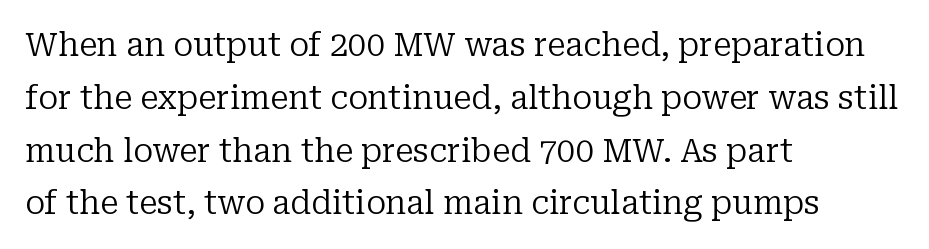
Weight: not bold — regular or lighter. These lines stack with their left ends in a neat column. Quick note: interline space is typical. The foot of each line stays bare and open. Rendered with straight, roman letterforms. The rendering keeps characters at their native spacing.
